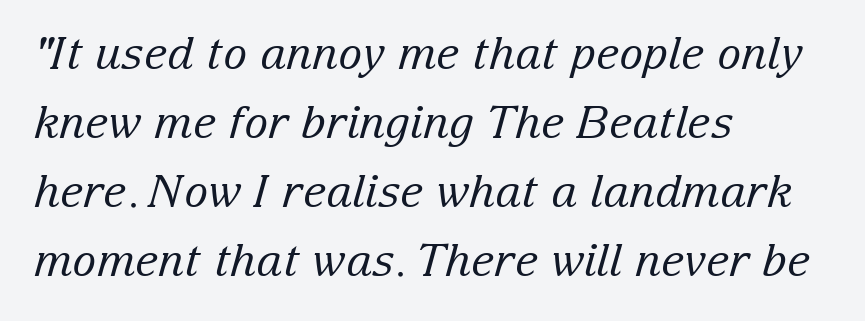
{"serif": "yes", "italic": "yes", "lean": "right", "slant_degrees": 15, "bold": "no", "weight": "regular", "width": "normal", "stroke_contrast": "low", "x_height": "medium", "monospaced": "no", "underline": "no", "align": "left", "line_spacing": "normal", "line_spacing_ratio": 1.53, "letter_spacing": "normal", "letter_spacing_em": 0.0, "glyph_px": 45}
